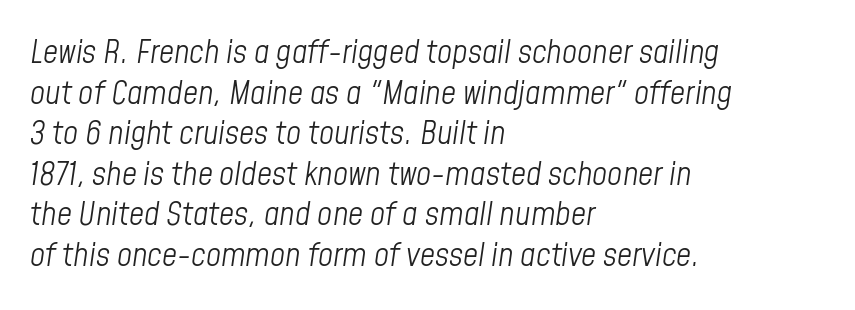
Q: Is the text bold? A: No.
Q: Is the text italic (slanted)? A: Yes, it leans right by about 8 degrees.
Q: Is the text underlined? A: No.
Q: How is the paragraph aligned? A: Left-aligned.
Q: Is the spacing between letters normal or unusually wide? A: Normal.
Q: Width (condensed, normal, or wide)? A: Condensed.
Q: Stroke contrast? A: Low.
Q: x-height? A: Medium.
Q: Monospaced? A: No.
